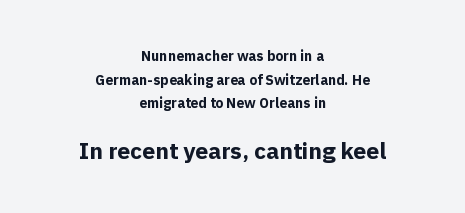
The image shows 23 px bold type, upright; set centered, normal line spacing (1.69x), normal letter spacing, not underlined; the second (bottom) block is 1.64x larger.
